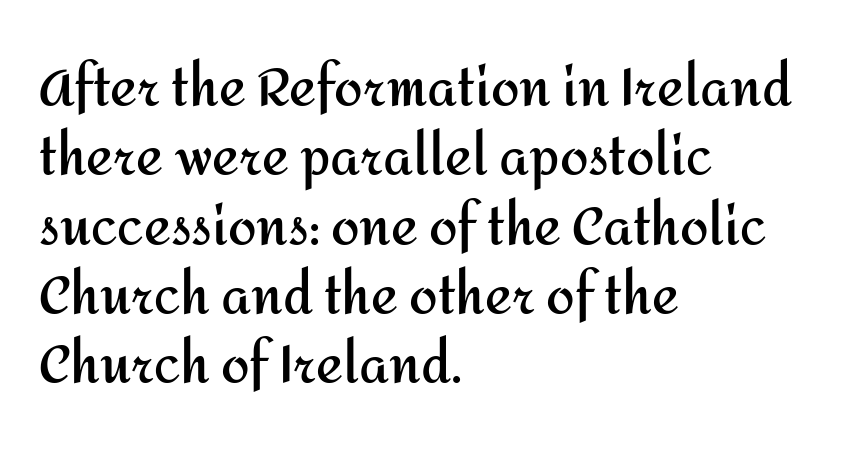
{"serif": "no", "italic": "no", "bold": "yes", "weight": "semibold", "width": "normal", "stroke_contrast": "medium", "x_height": "medium", "monospaced": "no", "underline": "no", "align": "left", "line_spacing": "normal", "line_spacing_ratio": 1.36, "letter_spacing": "normal", "letter_spacing_em": 0.0, "glyph_px": 51}
